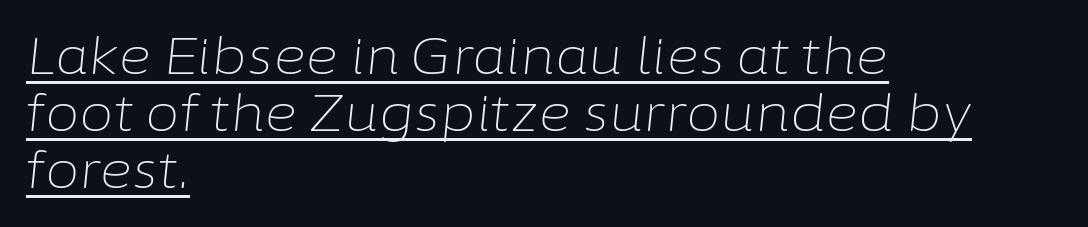
Proportional: the letters do not fall into vertical columns. The words here are underlined. Successive baselines arrive quickly, one right under another. Notice how the passage keeps a crisp vertical edge on the left only. Weight: in the light-to-regular range. Italic: yes, the glyphs are oblique.
